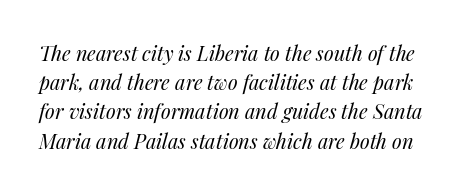
Q: Is the text bold? A: No.
Q: Is the text italic (slanted)? A: Yes, it leans right by about 14 degrees.
Q: Is the text underlined? A: No.
Q: Is the spacing between letters normal or unusually wide? A: Normal.
Q: Is the spacing between lines tight, normal or loose? A: Normal.
